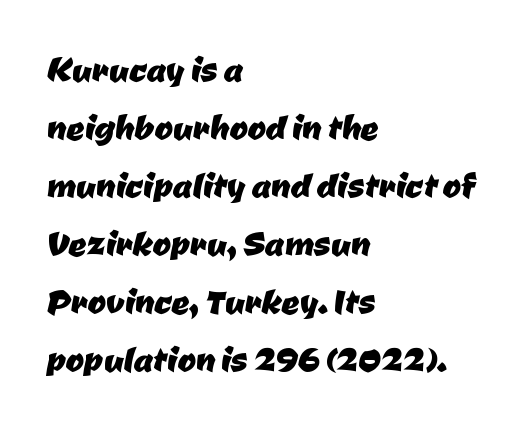
{"serif": "no", "width": "normal", "stroke_contrast": "low", "x_height": "medium", "monospaced": "no", "underline": "no", "align": "left", "line_spacing": "normal", "line_spacing_ratio": 1.32, "letter_spacing": "normal", "letter_spacing_em": 0.0, "glyph_px": 44}
